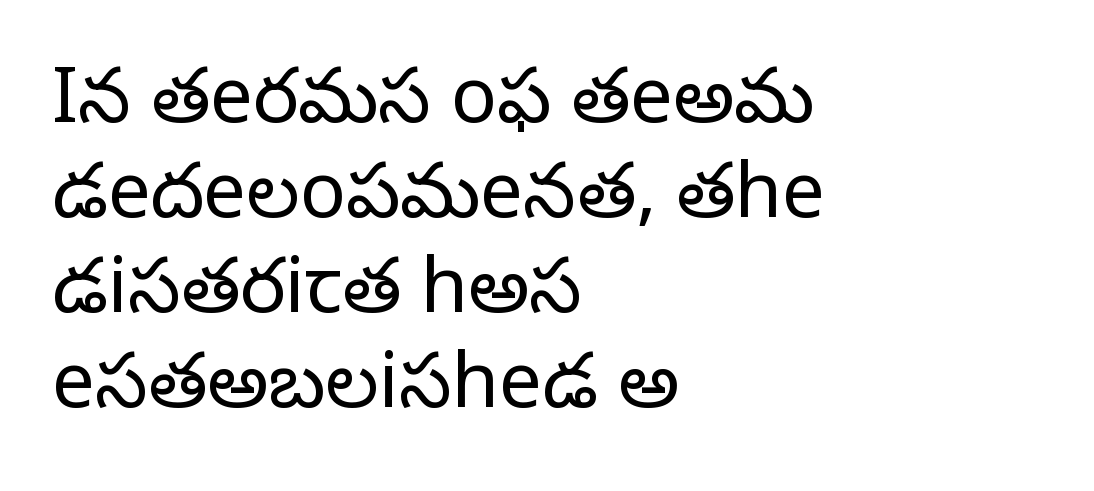
Layout note: lines flush left. A normal amount of white space separates one row of letters from the next. The face used here is proportionally spaced, like ordinary book or web type. This rendering employs a face with finishing strokes, i.e., a serif. Each stroke keeps to a modest, everyday thickness or less.
